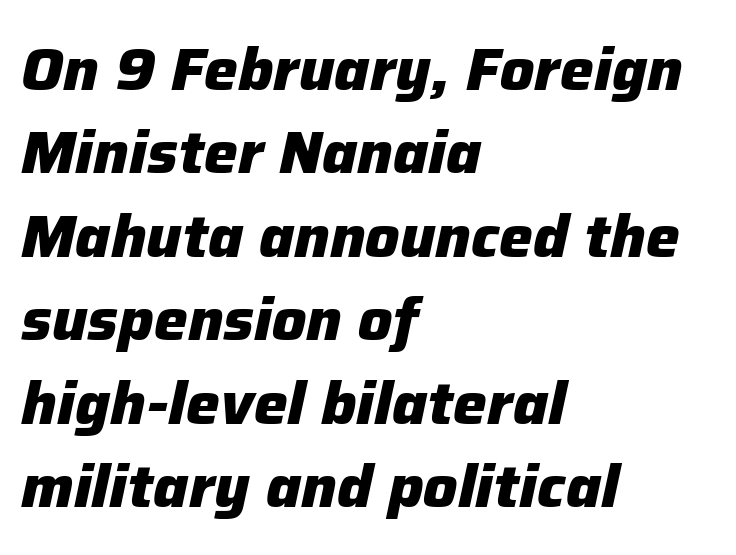
The image shows 60 px heavy type, italic (leaning right); set left-aligned, normal line spacing (1.39x), normal letter spacing, not underlined; low stroke contrast and a medium x-height.
